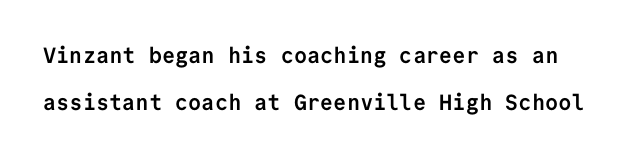
The image shows 22 px bold type, upright; set loose line spacing (2.13x), normal letter spacing, not underlined.
